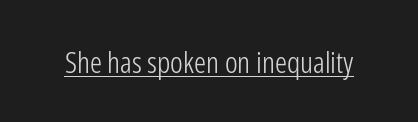
Q: Is the text bold? A: No.
Q: Is the text italic (slanted)? A: No, it is upright.
Q: Is the typeface a serif or a sans-serif typeface? A: Sans-serif.
Q: Is the text underlined? A: Yes.
Q: Is the spacing between letters normal or unusually wide? A: Normal.
Q: Width (condensed, normal, or wide)? A: Condensed.
Q: Stroke contrast? A: Low.
Q: x-height? A: Medium.
Q: Monospaced? A: No.
